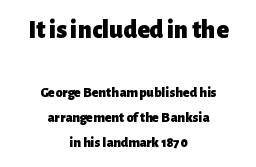
Notice how the passage keeps no hard edge, just a central spine. Compare the two chunks: the upper has the greater cap height. Typographic density is high because the face is bold. Vertical strokes here are truly vertical.
